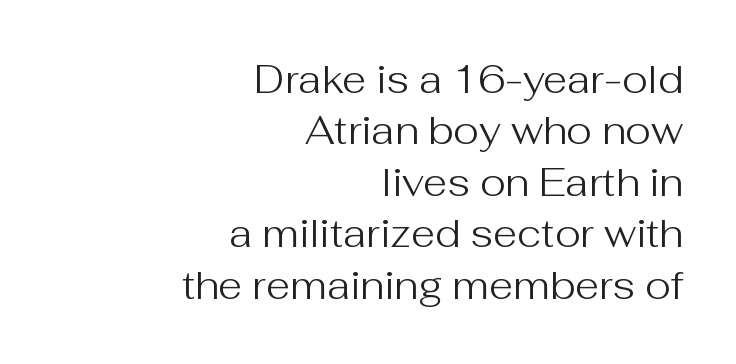
{"serif": "no", "italic": "no", "bold": "no", "weight": "regular", "width": "normal", "stroke_contrast": "medium", "x_height": "medium", "monospaced": "no", "underline": "no", "align": "right", "line_spacing": "normal", "line_spacing_ratio": 1.32, "letter_spacing": "normal", "letter_spacing_em": 0.0, "glyph_px": 39}
